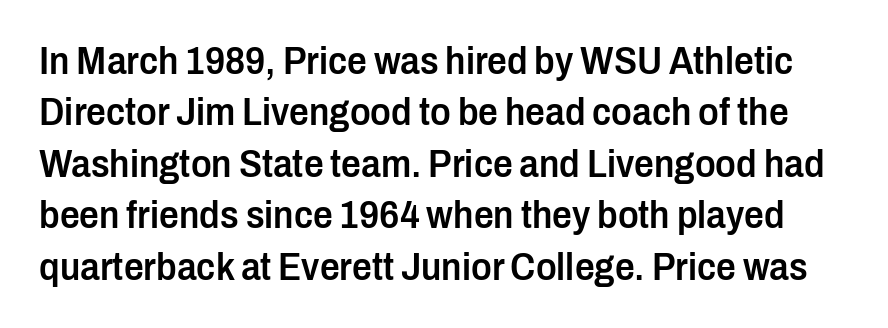
Q: Is the text bold? A: Semi-bold.
Q: Is the text italic (slanted)? A: No, it is upright.
Q: Is the typeface a serif or a sans-serif typeface? A: Sans-serif.
Q: Is the text underlined? A: No.
Q: Is the spacing between letters normal or unusually wide? A: Normal.
Q: Is the spacing between lines tight, normal or loose? A: Normal.
Q: Width (condensed, normal, or wide)? A: Condensed.
Q: Stroke contrast? A: Low.
Q: x-height? A: Medium.
Q: Monospaced? A: No.
